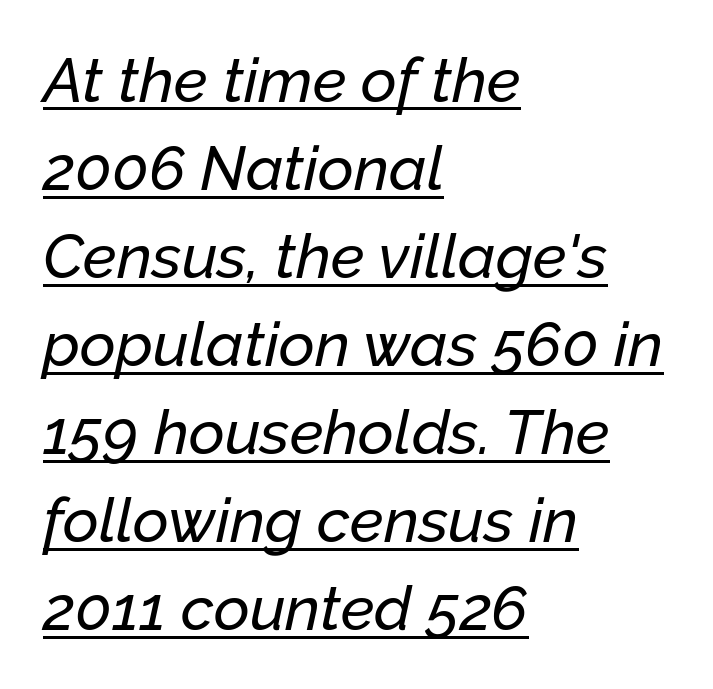
Where is the straight margin? On the left. Normally led — the rows are evenly, conventionally spaced. Style check: oblique. These lines are rendered in a variable-pitch font.
